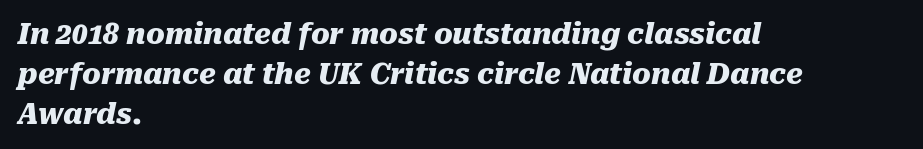
Note the varied advance widths — an 'i' is clearly narrower than an 'm'. A clean baseline with only descenders dipping below it. Glyph-to-glyph distance matches everyday printed text. A classic flush-left, rag-right setting is used for this passage.
